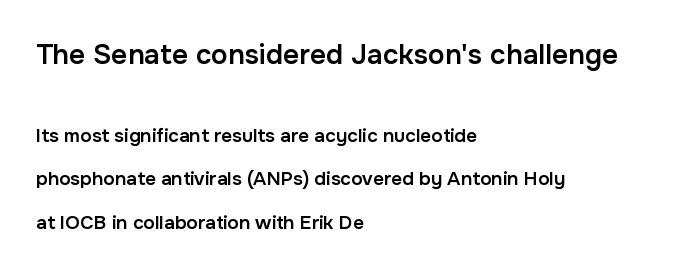
{"serif": "no", "italic": "no", "bold": "semi", "weight": "semibold", "width": "normal", "stroke_contrast": "low", "x_height": "medium", "monospaced": "no", "underline": "no", "align": "left", "line_spacing": "loose", "line_spacing_ratio": 2.3, "letter_spacing": "normal", "letter_spacing_em": 0.0, "larger_block": "first", "size_ratio": 1.47, "glyph_px": 28}
